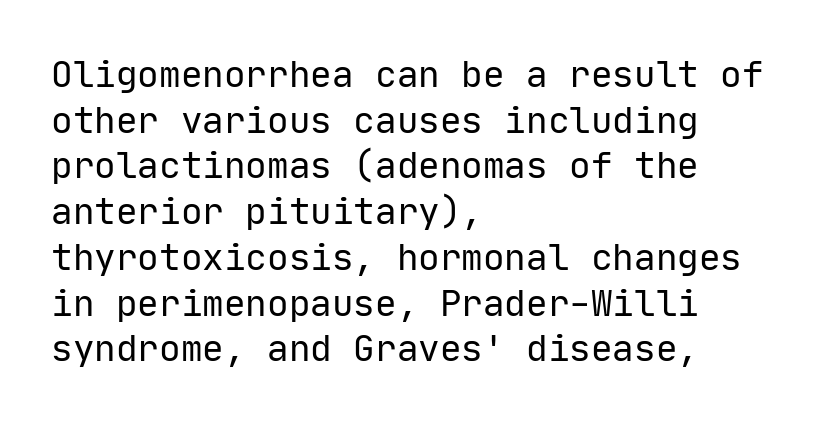
The image shows 36 px regular-weight sans-serif type, upright, monospaced; set left-aligned, normal line spacing (1.27x), normal letter spacing, not underlined; low stroke contrast and a medium x-height.
